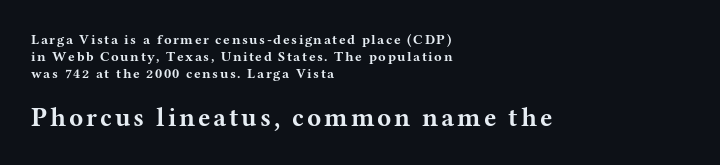
The image shows 26 px bold type, upright; set left-aligned, line spacing 1.2x, not underlined; the second (bottom) block is 1.86x larger.
